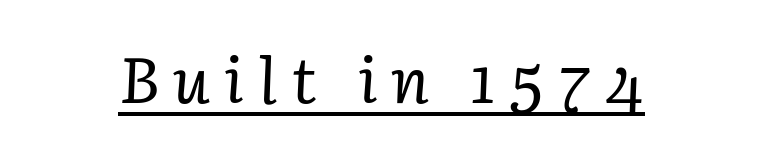
What decoration does the sample have? An underline. Letterform terminals end in serifs throughout the passage. On a weight scale, this lands at 450 or below. Italic: yes, the glyphs are oblique. Is this a fixed-width face? No — the glyphs have proportional, varying widths. The letterforms stand isolated, each surrounded by extra space.
